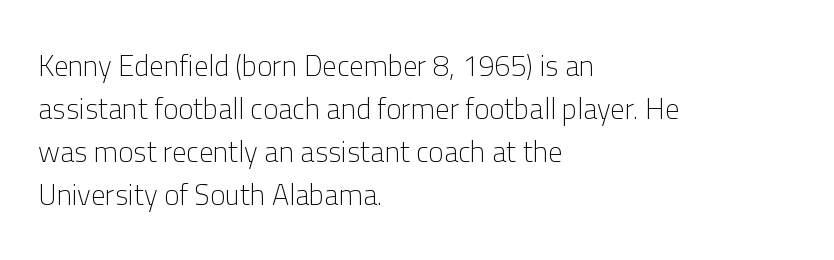
{"serif": "no", "italic": "no", "bold": "no", "weight": "light", "width": "normal", "stroke_contrast": "low", "x_height": "medium", "monospaced": "no", "underline": "no", "align": "left", "line_spacing": "normal", "line_spacing_ratio": 1.48, "letter_spacing": "normal", "letter_spacing_em": 0.0, "glyph_px": 29}
